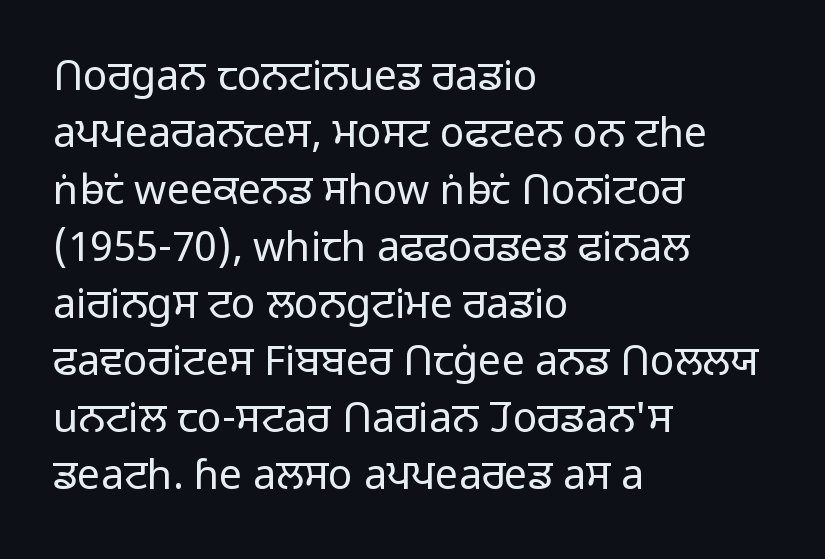
The image shows 41 px light sans-serif type, upright; set left-aligned, normal line spacing (1.39x), normal letter spacing, not underlined; low stroke contrast and a medium x-height.
